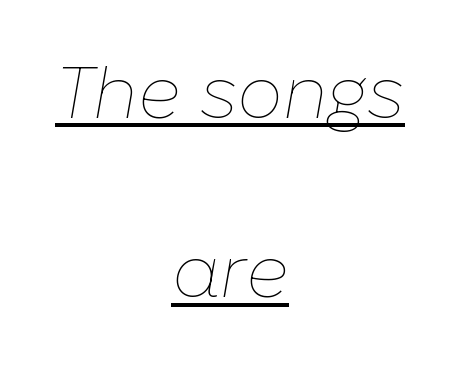
The image shows 72 px thin type, italic (leaning right); set centered, loose line spacing (2.49x), normal letter spacing, underlined; low stroke contrast and a medium x-height.
